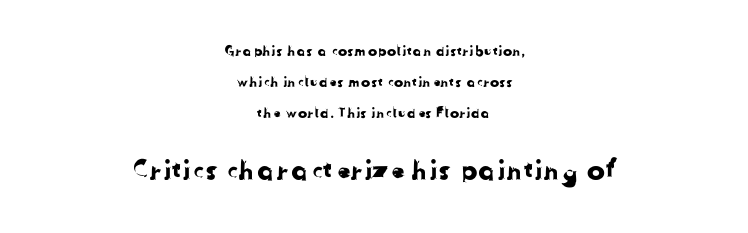
Summary of vertical rhythm: relaxed, with wide interline spacing. Alignment: centered. This layout puts the modest block above and the oversized block below. Underlining? Definitely not there. The tracking reads as untouched default to a designer's eye.
